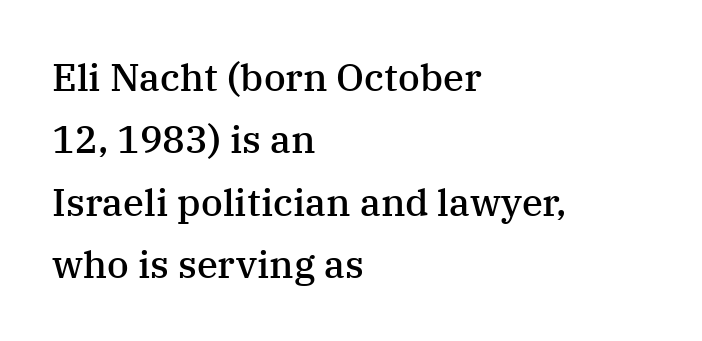
Q: Is the text bold? A: Semi-bold.
Q: Is the text italic (slanted)? A: No, it is upright.
Q: Is the typeface a serif or a sans-serif typeface? A: Serif.
Q: Is the text underlined? A: No.
Q: How is the paragraph aligned? A: Left-aligned.
Q: Is the spacing between letters normal or unusually wide? A: Normal.
Q: Is the spacing between lines tight, normal or loose? A: Normal.
Q: Width (condensed, normal, or wide)? A: Normal.
Q: Stroke contrast? A: Medium.
Q: x-height? A: Medium.
Q: Monospaced? A: No.
